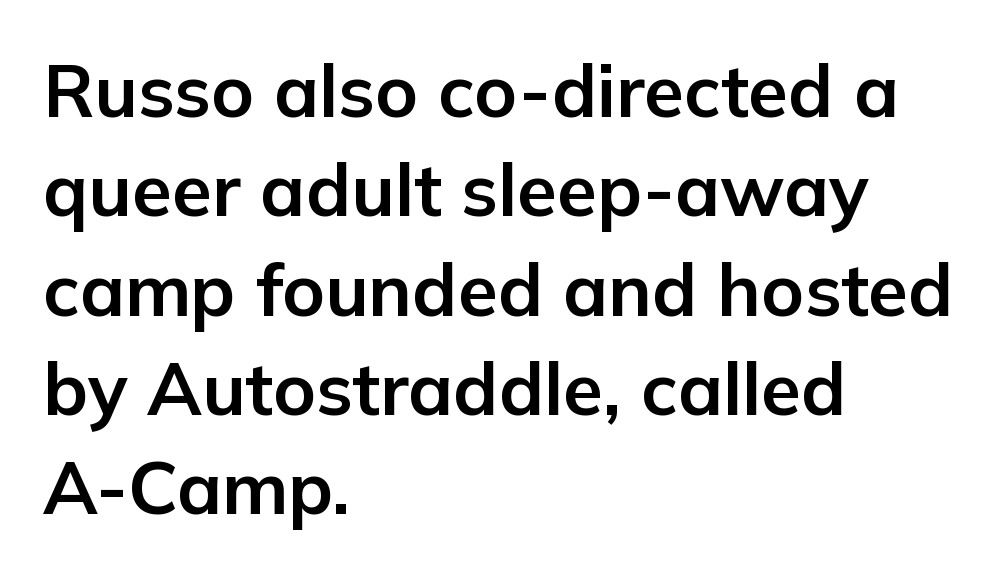
The image shows 73 px bold sans-serif type, upright; set left-aligned, normal line spacing (1.36x), normal letter spacing, not underlined; low stroke contrast and a medium x-height.
